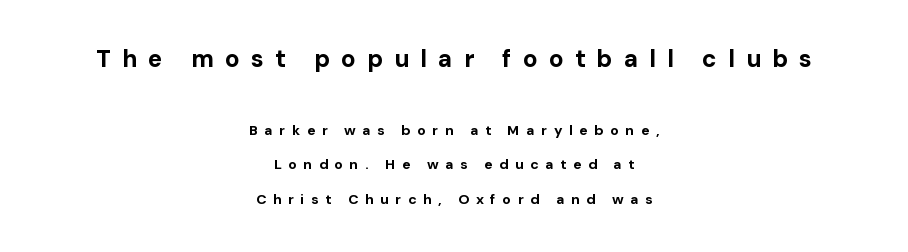
Airy leading. The words here are not underlined. Alignment: centered. Look at the glyph heights: the upper group is clearly the bigger setting.
